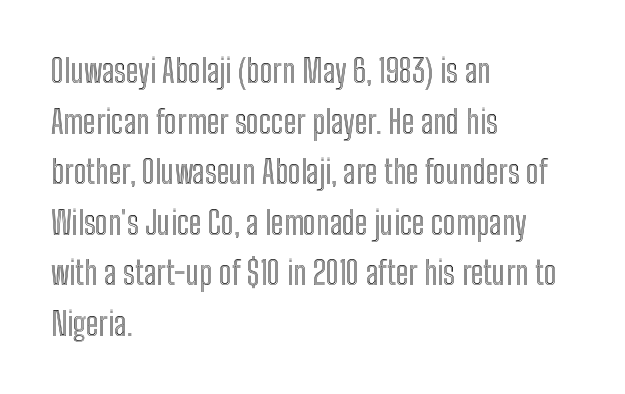
Notice how descenders clear the ascenders below comfortably — that's standard leading. No word sits above an underline. Default kerning and tracking; the words read as compact shapes. Notice how the passage keeps a crisp vertical edge on the left only. The face used here is proportionally spaced, like ordinary book or web type. Posture: vertical.
